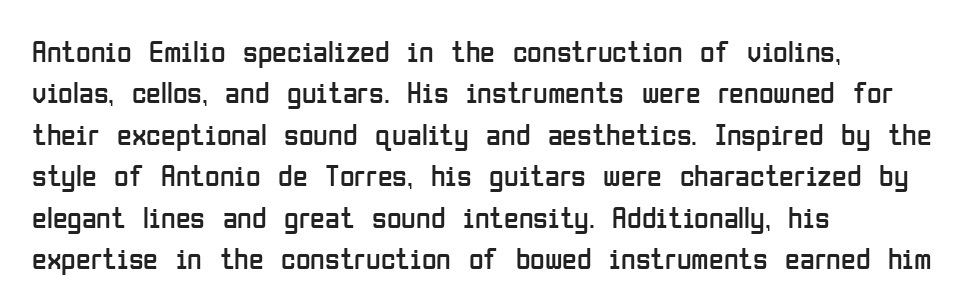
Q: Is the text bold? A: No.
Q: Is the text italic (slanted)? A: No, it is upright.
Q: Is the typeface a serif or a sans-serif typeface? A: Sans-serif.
Q: Is the text underlined? A: No.
Q: How is the paragraph aligned? A: Left-aligned.
Q: Is the spacing between letters normal or unusually wide? A: Normal.
Q: Is the spacing between lines tight, normal or loose? A: Normal.
Q: Width (condensed, normal, or wide)? A: Condensed.
Q: Stroke contrast? A: Low.
Q: x-height? A: Medium.
Q: Monospaced? A: No.
